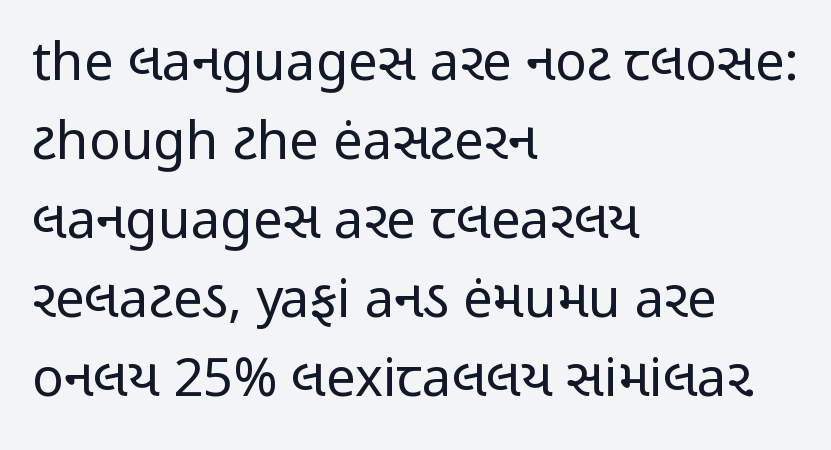
Q: Is the text bold? A: No.
Q: Is the text italic (slanted)? A: No, it is upright.
Q: Is the typeface a serif or a sans-serif typeface? A: Sans-serif.
Q: Is the text underlined? A: No.
Q: How is the paragraph aligned? A: Left-aligned.
Q: Is the spacing between letters normal or unusually wide? A: Normal.
Q: Is the spacing between lines tight, normal or loose? A: Normal.
Q: Width (condensed, normal, or wide)? A: Condensed.
Q: Stroke contrast? A: Low.
Q: x-height? A: Medium.
Q: Monospaced? A: No.
